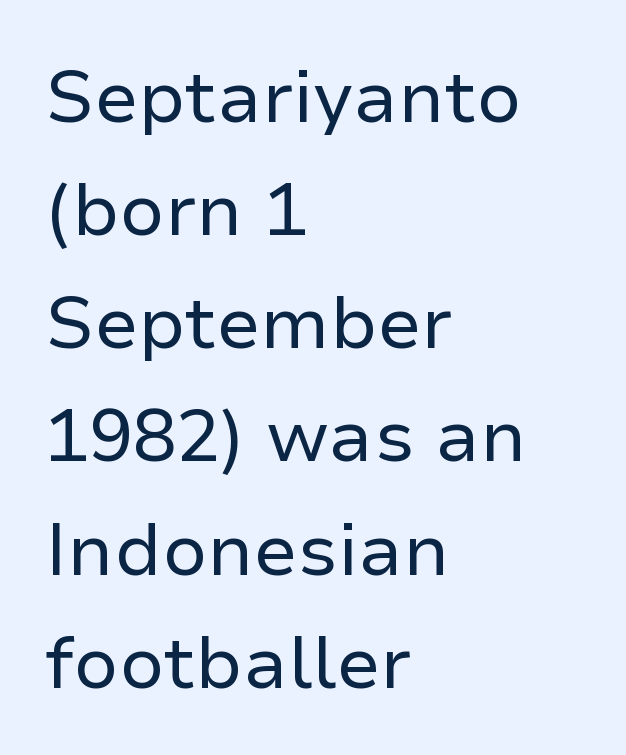
Q: Is the text bold? A: No.
Q: Is the text italic (slanted)? A: No, it is upright.
Q: Is the typeface a serif or a sans-serif typeface? A: Sans-serif.
Q: Is the text underlined? A: No.
Q: How is the paragraph aligned? A: Left-aligned.
Q: Is the spacing between letters normal or unusually wide? A: Normal.
Q: Is the spacing between lines tight, normal or loose? A: Normal.
Q: Width (condensed, normal, or wide)? A: Normal.
Q: Stroke contrast? A: Low.
Q: x-height? A: Medium.
Q: Monospaced? A: No.
